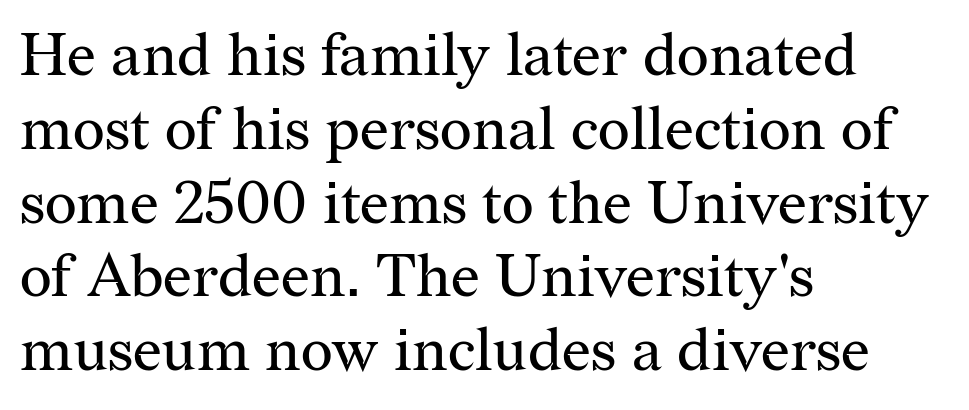
Q: Is the text bold? A: No.
Q: Is the text italic (slanted)? A: No, it is upright.
Q: Is the typeface a serif or a sans-serif typeface? A: Serif.
Q: Is the text underlined? A: No.
Q: How is the paragraph aligned? A: Left-aligned.
Q: Is the spacing between letters normal or unusually wide? A: Normal.
Q: Width (condensed, normal, or wide)? A: Normal.
Q: Stroke contrast? A: Medium.
Q: x-height? A: Medium.
Q: Monospaced? A: No.
